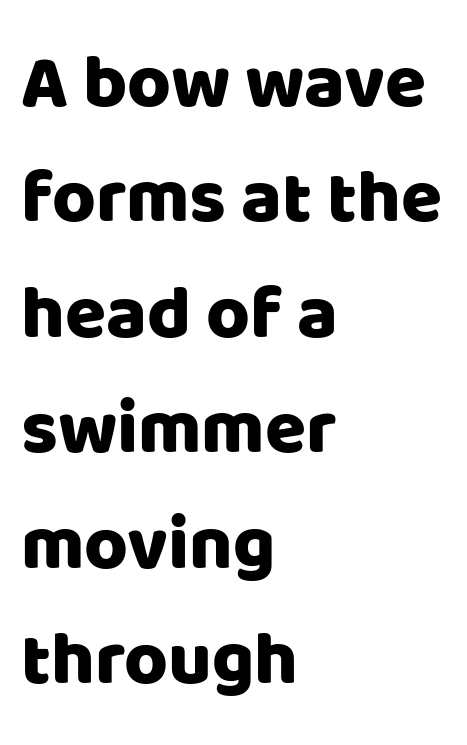
Q: Is the text italic (slanted)? A: No, it is upright.
Q: Is the typeface a serif or a sans-serif typeface? A: Sans-serif.
Q: Is the text underlined? A: No.
Q: How is the paragraph aligned? A: Left-aligned.
Q: Is the spacing between letters normal or unusually wide? A: Normal.
Q: Is the spacing between lines tight, normal or loose? A: Normal.
Q: Width (condensed, normal, or wide)? A: Normal.
Q: Stroke contrast? A: Low.
Q: x-height? A: Large.
Q: Monospaced? A: No.
